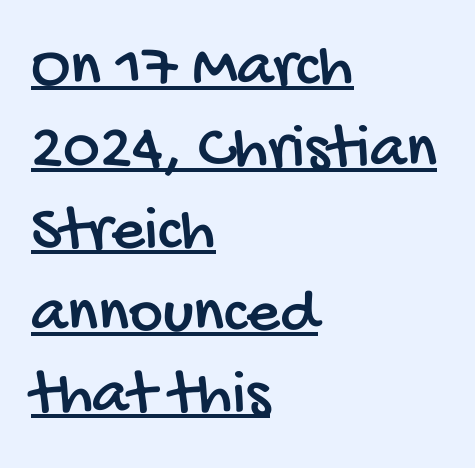
Q: Is the typeface a serif or a sans-serif typeface? A: Sans-serif.
Q: Is the text underlined? A: Yes.
Q: How is the paragraph aligned? A: Left-aligned.
Q: Is the spacing between letters normal or unusually wide? A: Normal.
Q: Is the spacing between lines tight, normal or loose? A: Normal.
Q: Width (condensed, normal, or wide)? A: Condensed.
Q: Stroke contrast? A: Low.
Q: x-height? A: Large.
Q: Monospaced? A: No.
